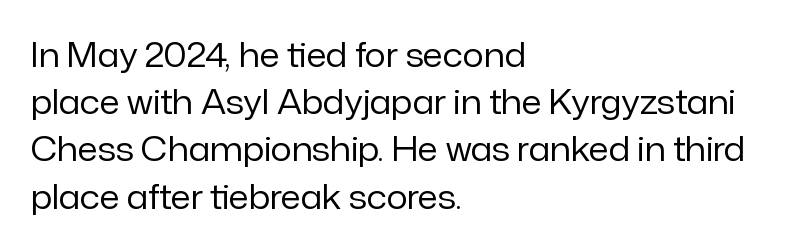
The image shows 33 px regular-weight sans-serif type, upright; set left-aligned, normal line spacing (1.43x), normal letter spacing, not underlined; low stroke contrast and a medium x-height.
